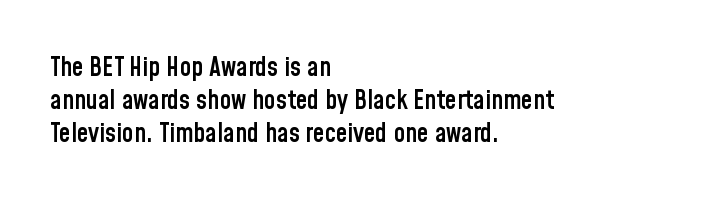
{"italic": "no", "bold": "semi", "underline": "no", "align": "left", "line_spacing": "normal", "line_spacing_ratio": 1.26, "letter_spacing": "normal", "letter_spacing_em": 0.0, "glyph_px": 26}
